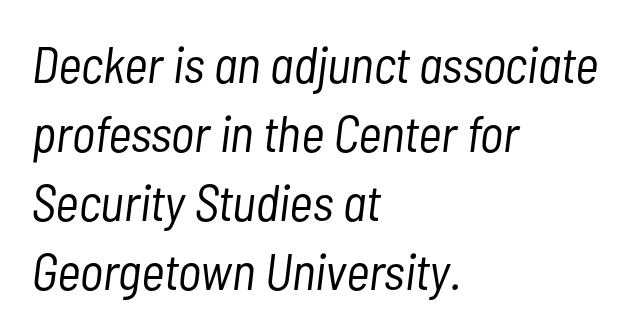
Q: Is the text bold? A: No.
Q: Is the text italic (slanted)? A: Yes, it leans right by about 7 degrees.
Q: Is the text underlined? A: No.
Q: How is the paragraph aligned? A: Left-aligned.
Q: Is the spacing between letters normal or unusually wide? A: Normal.
Q: Is the spacing between lines tight, normal or loose? A: Normal.
Q: Width (condensed, normal, or wide)? A: Condensed.
Q: Stroke contrast? A: Low.
Q: x-height? A: Medium.
Q: Monospaced? A: No.
